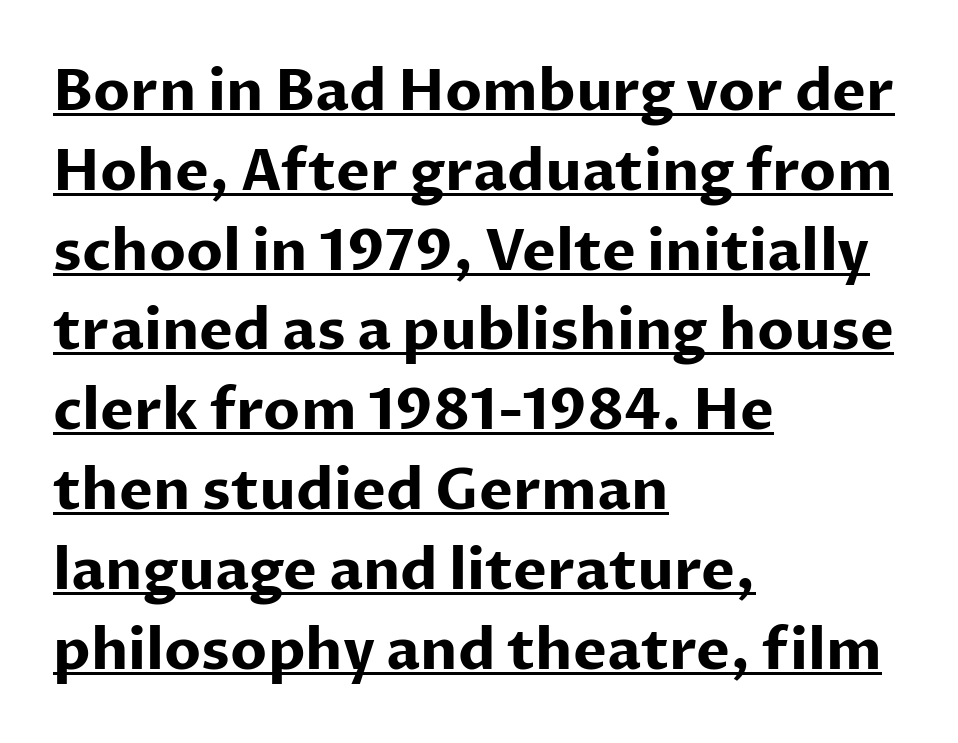
Q: Is the text bold? A: Yes.
Q: Is the text italic (slanted)? A: No, it is upright.
Q: Is the typeface a serif or a sans-serif typeface? A: Sans-serif.
Q: Is the text underlined? A: Yes.
Q: How is the paragraph aligned? A: Left-aligned.
Q: Is the spacing between letters normal or unusually wide? A: Normal.
Q: Is the spacing between lines tight, normal or loose? A: Normal.
Q: Width (condensed, normal, or wide)? A: Normal.
Q: Stroke contrast? A: Low.
Q: x-height? A: Medium.
Q: Monospaced? A: No.
